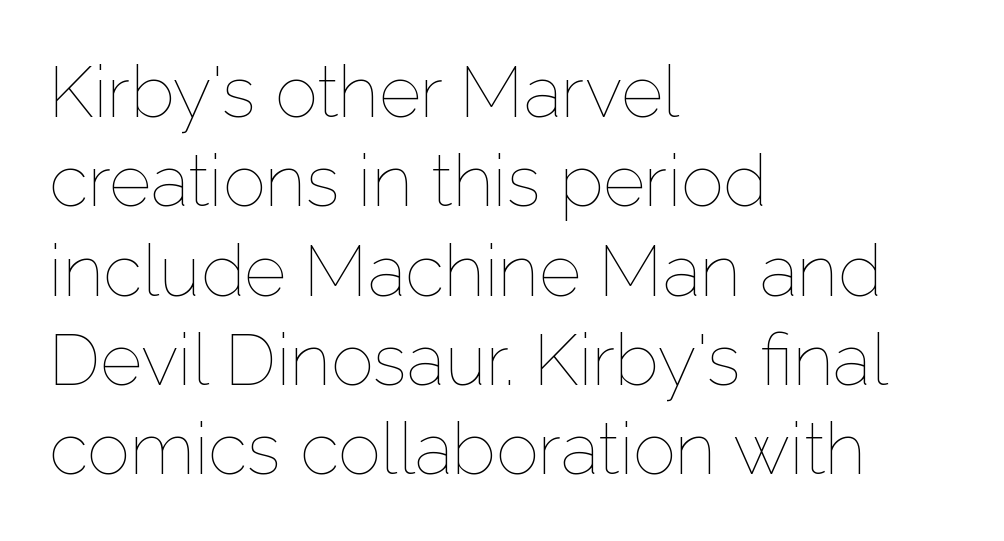
{"italic": "no", "bold": "no", "weight": "thin", "width": "normal", "stroke_contrast": "low", "x_height": "medium", "monospaced": "no", "underline": "no", "align": "left", "line_spacing_ratio": 1.24, "letter_spacing": "normal", "letter_spacing_em": 0.0, "glyph_px": 72}
